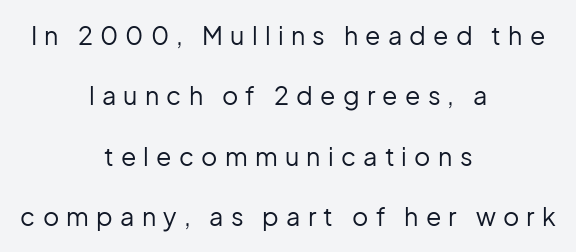
{"italic": "no", "bold": "no", "underline": "no", "align": "center", "line_spacing": "loose", "line_spacing_ratio": 2.42, "letter_spacing": "wide", "letter_spacing_em": 0.29, "glyph_px": 25}
